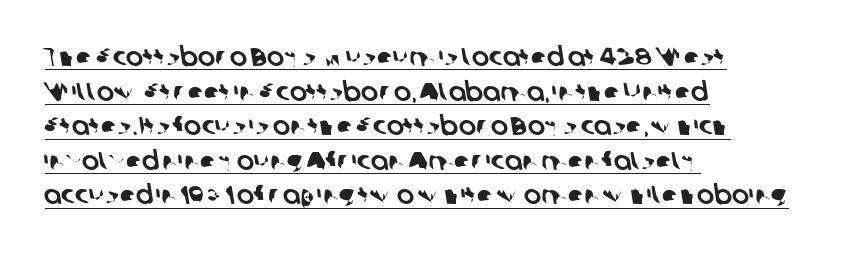
Q: Is the text underlined? A: Yes.
Q: How is the paragraph aligned? A: Left-aligned.
Q: Is the spacing between letters normal or unusually wide? A: Normal.
Q: Is the spacing between lines tight, normal or loose? A: Normal.
